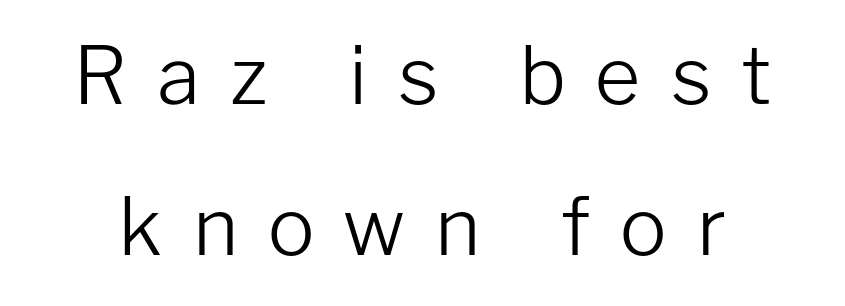
Q: Is the text bold? A: No.
Q: Is the text italic (slanted)? A: No, it is upright.
Q: Is the typeface a serif or a sans-serif typeface? A: Sans-serif.
Q: Is the text underlined? A: No.
Q: Is the spacing between letters normal or unusually wide? A: Unusually wide.
Q: Is the spacing between lines tight, normal or loose? A: Loose.
Q: Width (condensed, normal, or wide)? A: Normal.
Q: Stroke contrast? A: Low.
Q: x-height? A: Medium.
Q: Monospaced? A: No.
